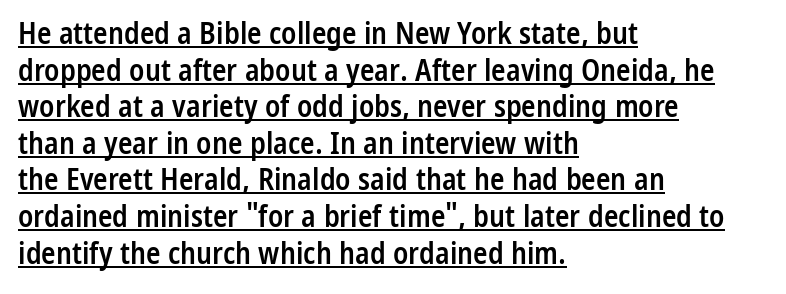
{"serif": "no", "italic": "no", "bold": "semi", "weight": "semibold", "width": "condensed", "stroke_contrast": "low", "x_height": "medium", "monospaced": "no", "underline": "yes", "align": "left", "line_spacing_ratio": 1.22, "letter_spacing": "normal", "letter_spacing_em": 0.0, "glyph_px": 30}
